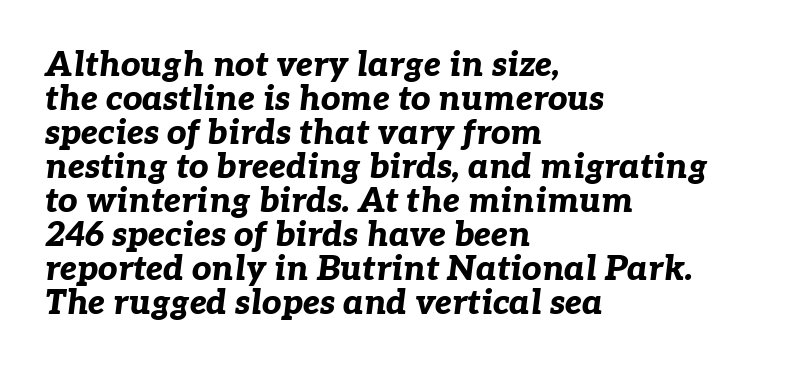
{"italic": "yes", "lean": "right", "slant_degrees": 7, "bold": "yes", "weight": "bold", "width": "normal", "stroke_contrast": "low", "x_height": "medium", "monospaced": "no", "underline": "no", "align": "left", "line_spacing": "tight", "line_spacing_ratio": 1.0, "letter_spacing": "normal", "letter_spacing_em": 0.0, "glyph_px": 34}
